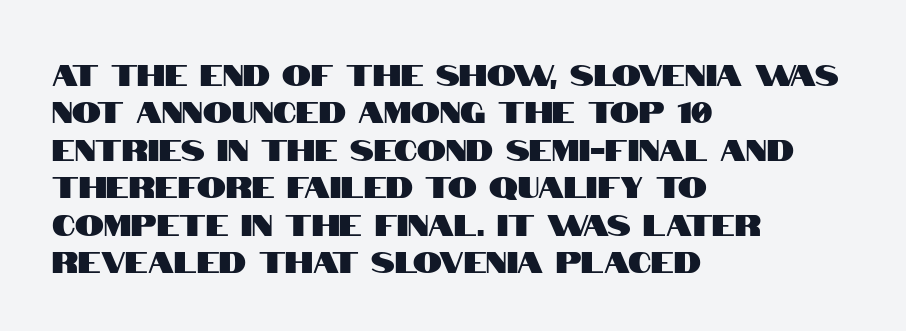
The image shows 29 px condensed sans-serif type, upright; set left-aligned, normal line spacing (1.29x), normal letter spacing, not underlined; high stroke contrast and a large x-height.
